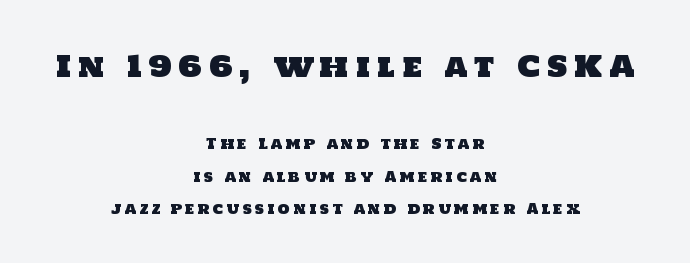
Q: Is the typeface a serif or a sans-serif typeface? A: Sans-serif.
Q: Is the text underlined? A: No.
Q: How is the paragraph aligned? A: Centered.
Q: Is the spacing between letters normal or unusually wide? A: Unusually wide.
Q: Is the spacing between lines tight, normal or loose? A: Loose.
Q: Which block of text is set in a larger size, the first (top) or the second (bottom)? A: The first (top) one.
Q: Width (condensed, normal, or wide)? A: Normal.
Q: Stroke contrast? A: Low.
Q: x-height? A: Large.
Q: Monospaced? A: No.
